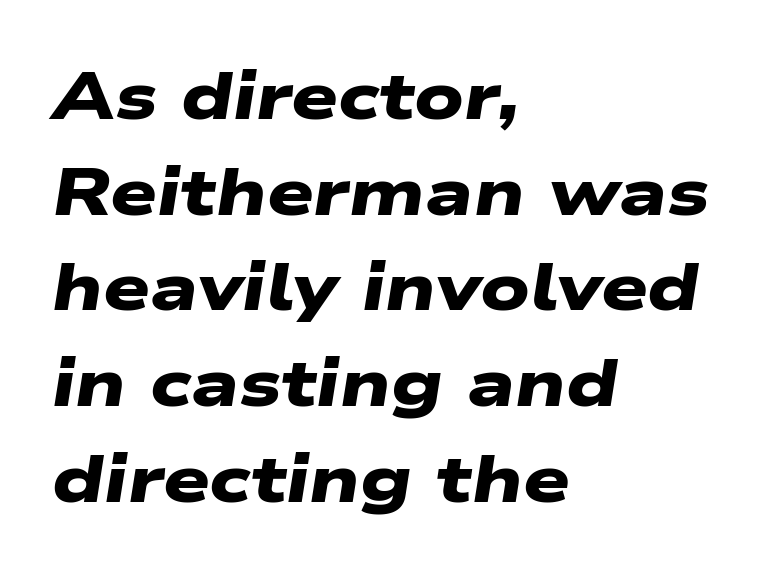
{"serif": "no", "bold": "yes", "weight": "heavy", "width": "wide", "stroke_contrast": "low", "x_height": "medium", "monospaced": "no", "underline": "no", "align": "left", "line_spacing": "normal", "line_spacing_ratio": 1.45, "letter_spacing": "normal", "letter_spacing_em": 0.0, "glyph_px": 66}
